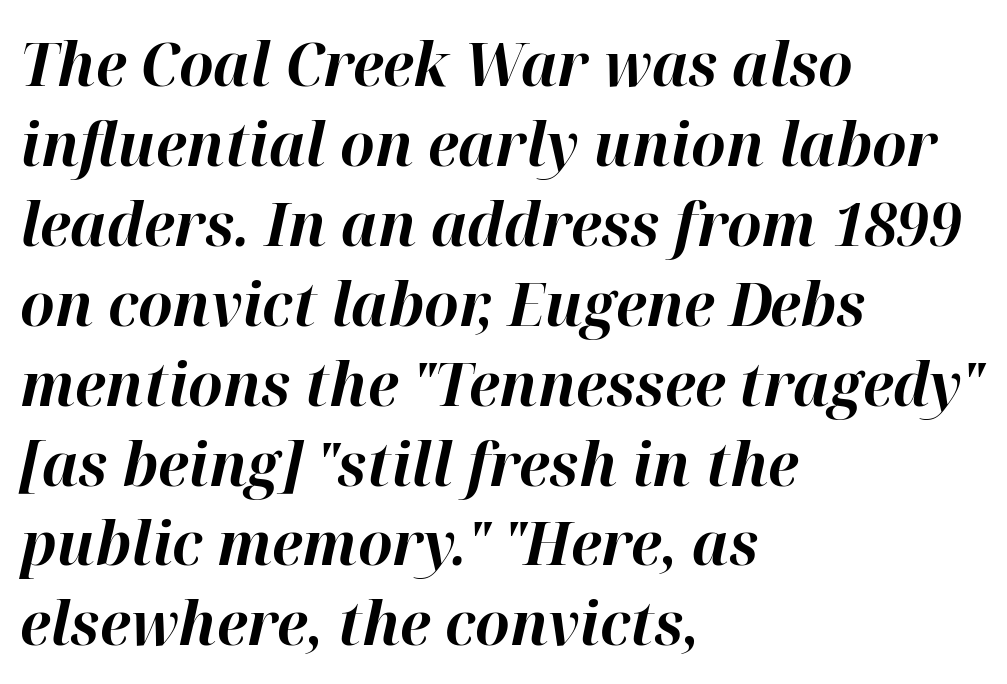
Q: Is the text bold? A: Yes.
Q: Is the text italic (slanted)? A: Yes, it leans right by about 12 degrees.
Q: Is the text underlined? A: No.
Q: How is the paragraph aligned? A: Left-aligned.
Q: Is the spacing between letters normal or unusually wide? A: Normal.
Q: Is the spacing between lines tight, normal or loose? A: Normal.
Q: Width (condensed, normal, or wide)? A: Normal.
Q: Stroke contrast? A: High.
Q: x-height? A: Medium.
Q: Monospaced? A: No.
